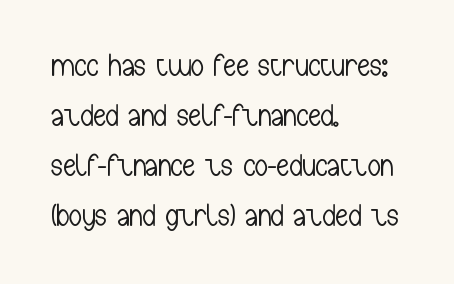
The glyphs in this specimen are sans serif. Is the letter spacing exaggerated? No — it looks like the ordinary default. Varying glyph widths throughout — classic text-font behaviour. Vertical strokes here are truly vertical.
